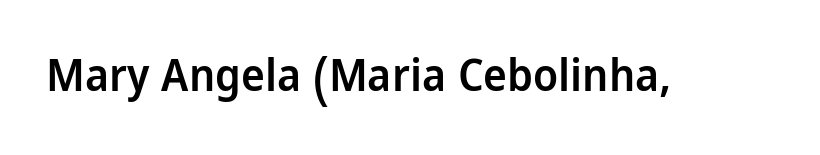
Stroke thickness is moderately raised; the sample reads as semibold. Observe the ordinary spacing: letters are neighbours, not strangers. A typesetter would label this face a sans. The face used here is proportionally spaced, like ordinary book or web type. Ordinary non-slanted type is in use.
